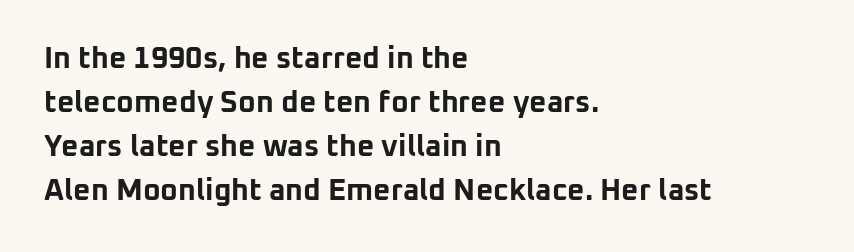
Q: Is the text bold? A: Yes.
Q: Is the text italic (slanted)? A: No, it is upright.
Q: Is the typeface a serif or a sans-serif typeface? A: Sans-serif.
Q: Is the text underlined? A: No.
Q: How is the paragraph aligned? A: Left-aligned.
Q: Is the spacing between letters normal or unusually wide? A: Normal.
Q: Is the spacing between lines tight, normal or loose? A: Normal.
Q: Width (condensed, normal, or wide)? A: Normal.
Q: Stroke contrast? A: Low.
Q: x-height? A: Medium.
Q: Monospaced? A: No.
